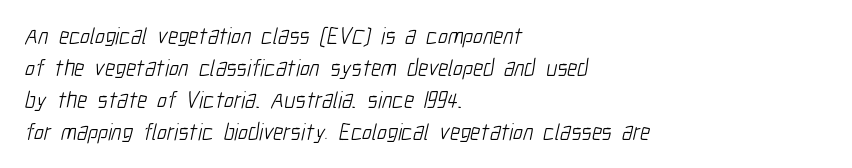
The image shows 23 px text type; set left-aligned, normal line spacing (1.39x), normal letter spacing, not underlined.
